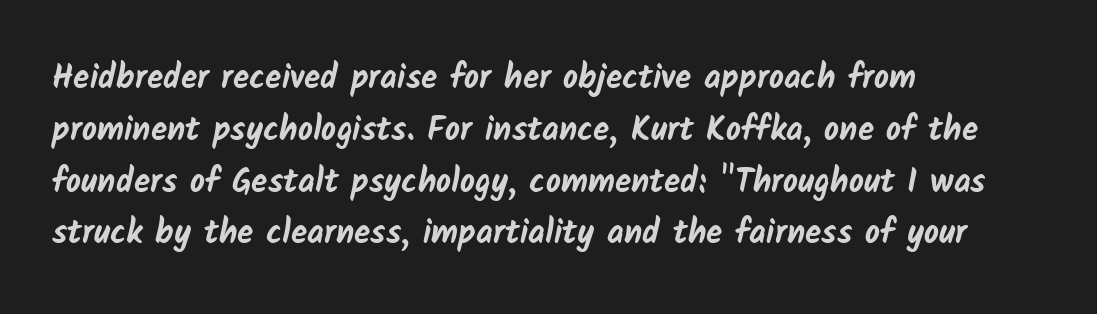
{"serif": "no", "bold": "yes", "weight": "bold", "width": "normal", "stroke_contrast": "low", "x_height": "medium", "monospaced": "no", "underline": "no", "align": "left", "line_spacing": "normal", "line_spacing_ratio": 1.57, "letter_spacing": "normal", "letter_spacing_em": 0.0, "glyph_px": 33}
